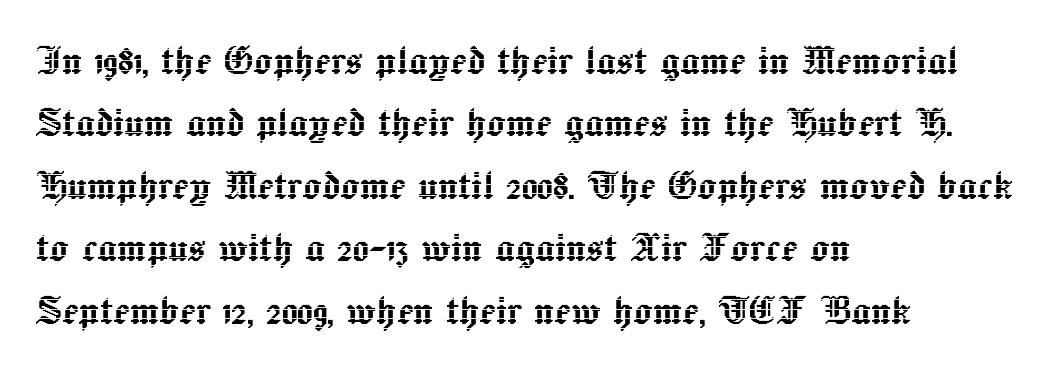
Q: Is the text italic (slanted)? A: No, it is upright.
Q: Is the text underlined? A: No.
Q: How is the paragraph aligned? A: Left-aligned.
Q: Is the spacing between letters normal or unusually wide? A: Normal.
Q: Is the spacing between lines tight, normal or loose? A: Normal.
Q: Width (condensed, normal, or wide)? A: Normal.
Q: x-height? A: Medium.
Q: Monospaced? A: No.
